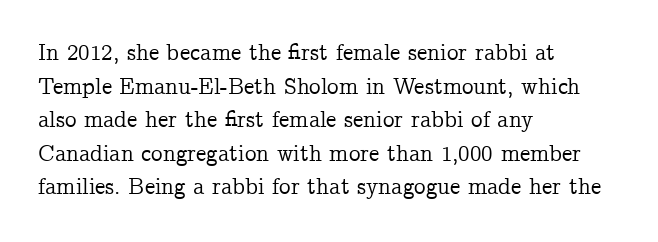
Notice how the passage keeps a crisp vertical edge on the left only. Ascenders rise straight up at ninety degrees. The passage shown is not underscored anywhere. Tracking value appears to be zero — textbook default spacing.
